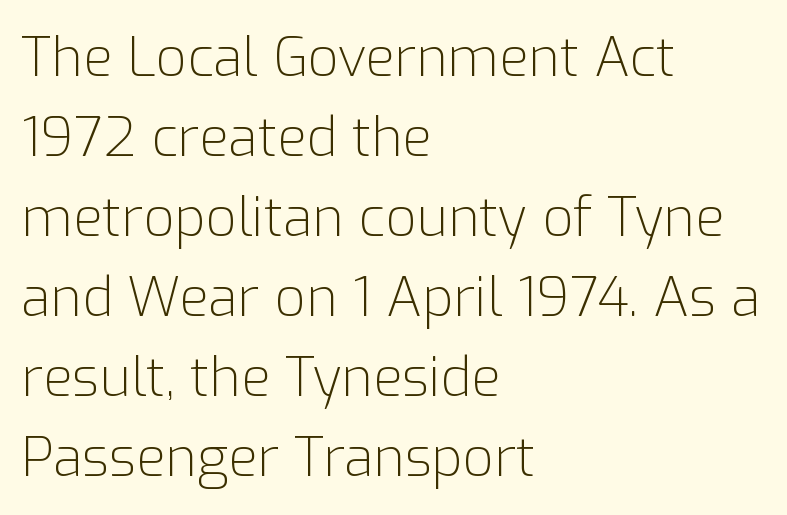
The image shows 54 px light sans-serif type, upright; set left-aligned, normal line spacing (1.48x), normal letter spacing, not underlined; low stroke contrast and a medium x-height.
